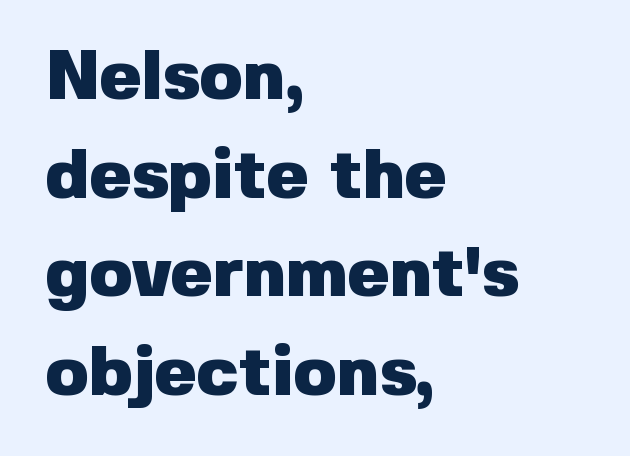
The image shows 70 px heavy sans-serif type, upright; set left-aligned, normal line spacing (1.41x), normal letter spacing, not underlined; low stroke contrast and a medium x-height.
